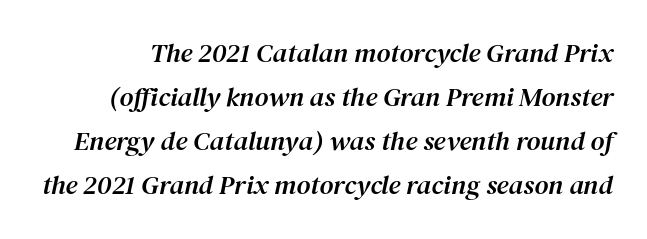
The image shows 27 px text type, italic (leaning right); set normal line spacing (1.63x), normal letter spacing, not underlined.
